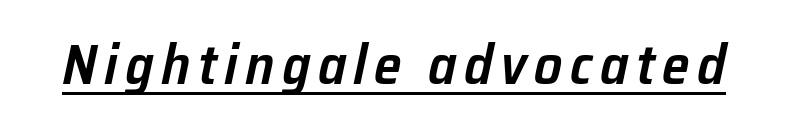
The specimen includes a rule beneath the text block's lines. The passage shown is typed in a proportional face where columns would drift. Posture: slanted. Bold? Not quite — semibold, heavier than regular but stopping short.
